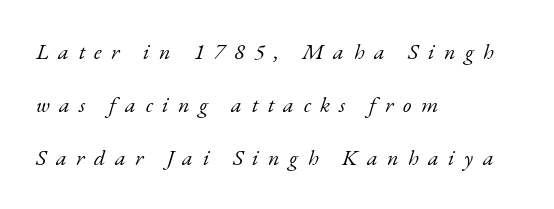
{"italic": "yes", "lean": "right", "slant_degrees": 17, "bold": "no", "underline": "no", "align": "left", "line_spacing": "loose", "line_spacing_ratio": 2.42, "letter_spacing": "wide", "letter_spacing_em": 0.43, "glyph_px": 22}
